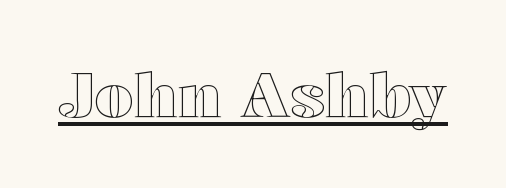
{"italic": "no", "width": "wide", "x_height": "medium", "monospaced": "no", "underline": "yes", "letter_spacing": "normal", "letter_spacing_em": 0.0, "glyph_px": 62}
